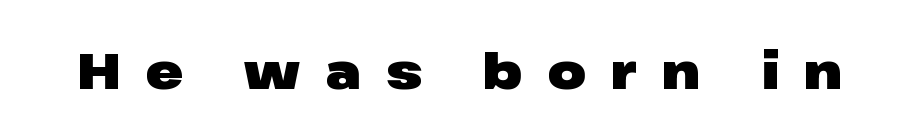
The image shows 50 px heavy, wide sans-serif type, upright; set unusually wide letter spacing (+0.49 em), not underlined; low stroke contrast and a medium x-height.
